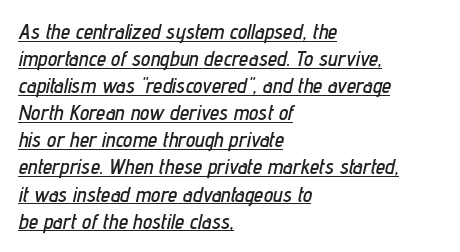
Q: Is the text italic (slanted)? A: Yes, it leans right by about 12 degrees.
Q: Is the text underlined? A: Yes.
Q: How is the paragraph aligned? A: Left-aligned.
Q: Is the spacing between letters normal or unusually wide? A: Normal.
Q: Is the spacing between lines tight, normal or loose? A: Normal.
